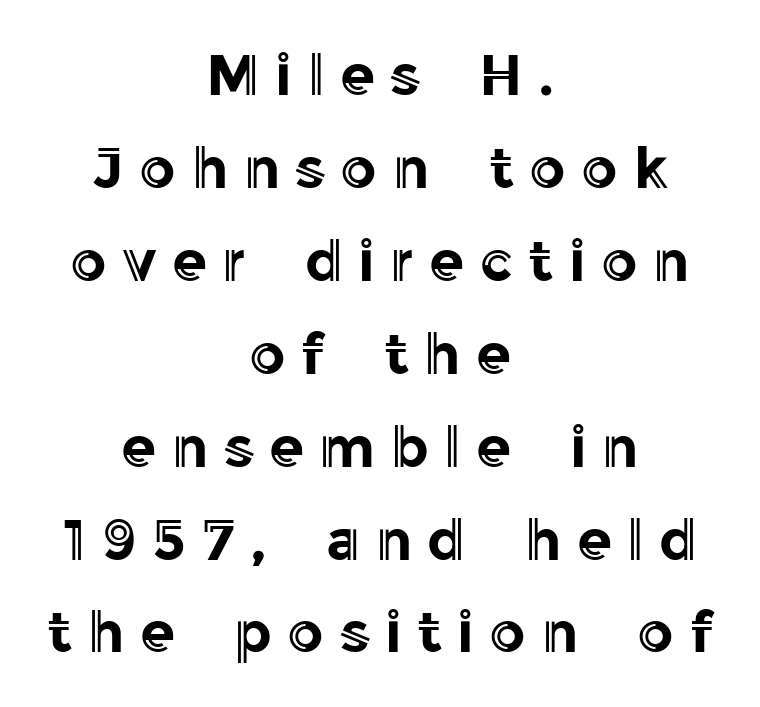
The image shows 57 px text type, upright; set centered, normal line spacing (1.63x), unusually wide letter spacing (+0.27 em), not underlined; a medium x-height.
